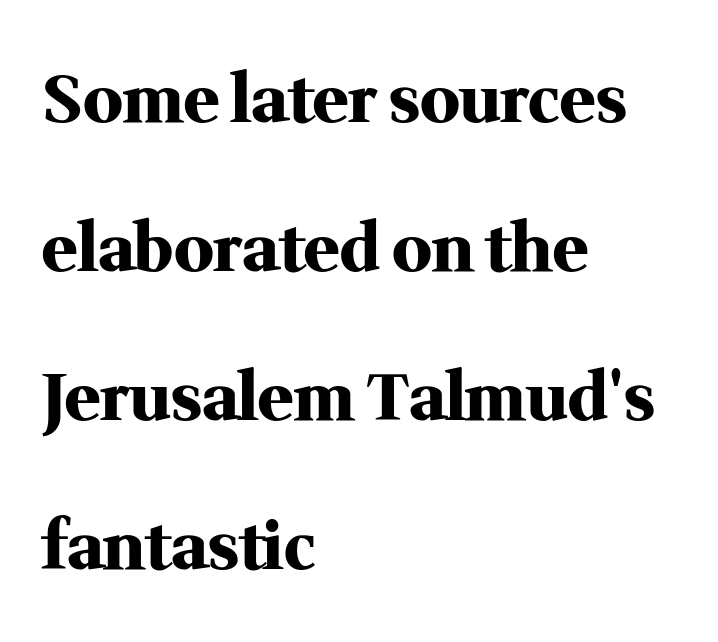
Q: Is the text bold? A: Yes.
Q: Is the text italic (slanted)? A: No, it is upright.
Q: Is the typeface a serif or a sans-serif typeface? A: Serif.
Q: Is the text underlined? A: No.
Q: How is the paragraph aligned? A: Left-aligned.
Q: Is the spacing between letters normal or unusually wide? A: Normal.
Q: Is the spacing between lines tight, normal or loose? A: Loose.
Q: Width (condensed, normal, or wide)? A: Normal.
Q: Stroke contrast? A: Medium.
Q: x-height? A: Medium.
Q: Monospaced? A: No.
